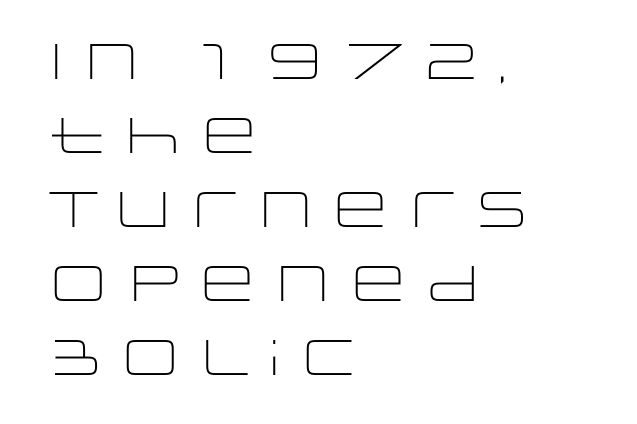
How are the letters spaced? Ordinarily, with no added tracking. The space directly below the letters is spotless. One glance says typical: line gaps are just what's usual. A student would call this left alignment; a typographer would say flush left, rag right. Does the lettering tilt? It doesn't — this is upright. The face used here is a sans, in the tradition of grotesques and geometrics.
